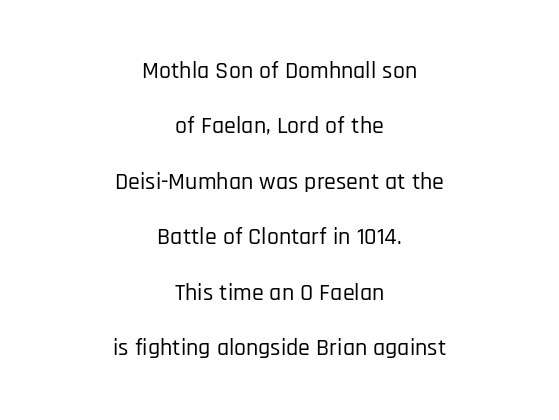
{"italic": "no", "underline": "no", "align": "center", "line_spacing": "loose", "line_spacing_ratio": 2.31, "letter_spacing": "normal", "letter_spacing_em": 0.0, "glyph_px": 24}
